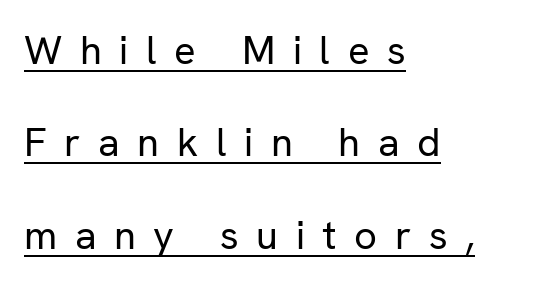
Q: Is the text bold? A: No.
Q: Is the text italic (slanted)? A: No, it is upright.
Q: Is the typeface a serif or a sans-serif typeface? A: Sans-serif.
Q: Is the text underlined? A: Yes.
Q: How is the paragraph aligned? A: Left-aligned.
Q: Is the spacing between letters normal or unusually wide? A: Unusually wide.
Q: Is the spacing between lines tight, normal or loose? A: Loose.
Q: Width (condensed, normal, or wide)? A: Normal.
Q: Stroke contrast? A: Low.
Q: x-height? A: Medium.
Q: Monospaced? A: No.
